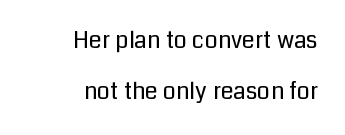
Q: Is the text bold? A: No.
Q: Is the text italic (slanted)? A: No, it is upright.
Q: Is the text underlined? A: No.
Q: How is the paragraph aligned? A: Right-aligned.
Q: Is the spacing between letters normal or unusually wide? A: Normal.
Q: Is the spacing between lines tight, normal or loose? A: Loose.
